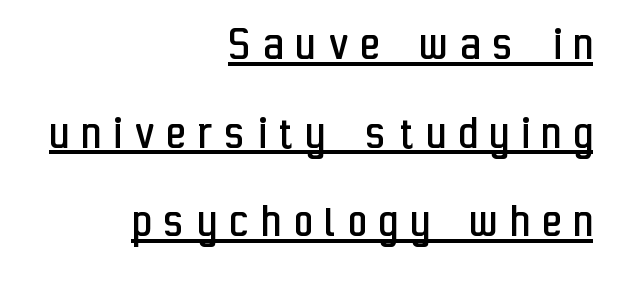
Compared with a typical body face, this is equally light or lighter still. The type is letterspaced generously, with wide tracking. Note the varied advance widths — an 'i' is clearly narrower than an 'm'. Notice how the stems are strictly vertical — no italics here. No feet cap the strokes, marking this as sans-serif type. This is underlined copy, the kind a proofreader might mark for attention.
